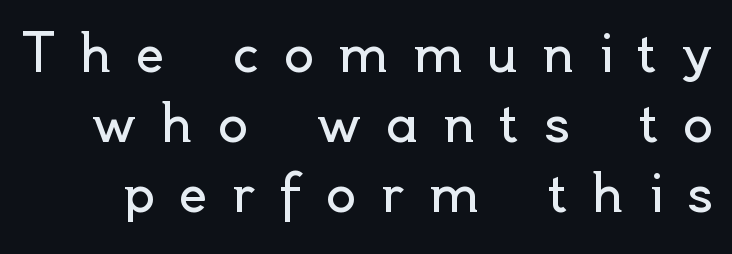
Q: Is the text bold? A: No.
Q: Is the text italic (slanted)? A: No, it is upright.
Q: Is the typeface a serif or a sans-serif typeface? A: Sans-serif.
Q: Is the text underlined? A: No.
Q: Is the spacing between letters normal or unusually wide? A: Unusually wide.
Q: Is the spacing between lines tight, normal or loose? A: Normal.
Q: Width (condensed, normal, or wide)? A: Normal.
Q: x-height? A: Small.
Q: Monospaced? A: No.
